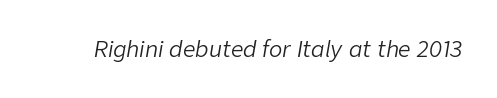
Unmarked baselines from the first word to the last. The font sits on the lighter half of the weight spectrum, regular included. Characters are canted at an angle relative to the baseline's perpendicular. Caption: standard tracking, unaltered.
